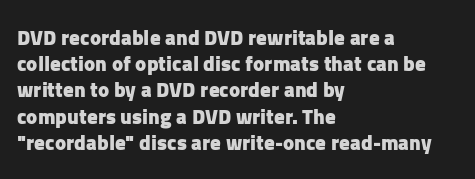
Q: Is the text bold? A: Yes.
Q: Is the text italic (slanted)? A: No, it is upright.
Q: Is the text underlined? A: No.
Q: How is the paragraph aligned? A: Left-aligned.
Q: Is the spacing between letters normal or unusually wide? A: Normal.
Q: Is the spacing between lines tight, normal or loose? A: Normal.
